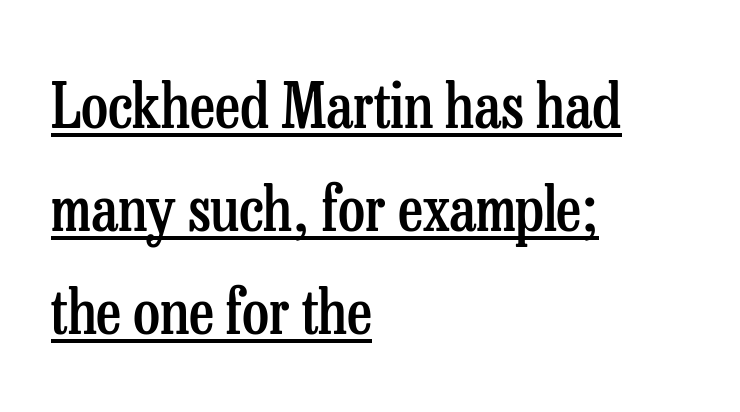
Q: Is the text bold? A: Semi-bold.
Q: Is the text italic (slanted)? A: No, it is upright.
Q: Is the typeface a serif or a sans-serif typeface? A: Serif.
Q: Is the text underlined? A: Yes.
Q: How is the paragraph aligned? A: Left-aligned.
Q: Is the spacing between letters normal or unusually wide? A: Normal.
Q: Is the spacing between lines tight, normal or loose? A: Normal.
Q: Width (condensed, normal, or wide)? A: Condensed.
Q: Stroke contrast? A: Low.
Q: x-height? A: Medium.
Q: Monospaced? A: No.
